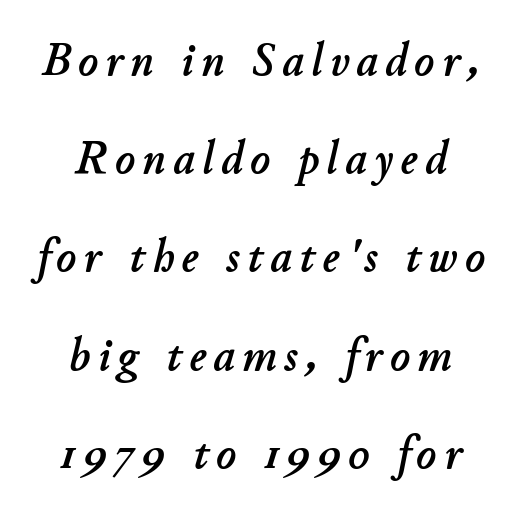
Q: Is the text italic (slanted)? A: Yes, it leans right by about 11 degrees.
Q: Is the text underlined? A: No.
Q: How is the paragraph aligned? A: Centered.
Q: Is the spacing between lines tight, normal or loose? A: Loose.
Q: Width (condensed, normal, or wide)? A: Normal.
Q: Stroke contrast? A: Low.
Q: x-height? A: Small.
Q: Monospaced? A: No.
